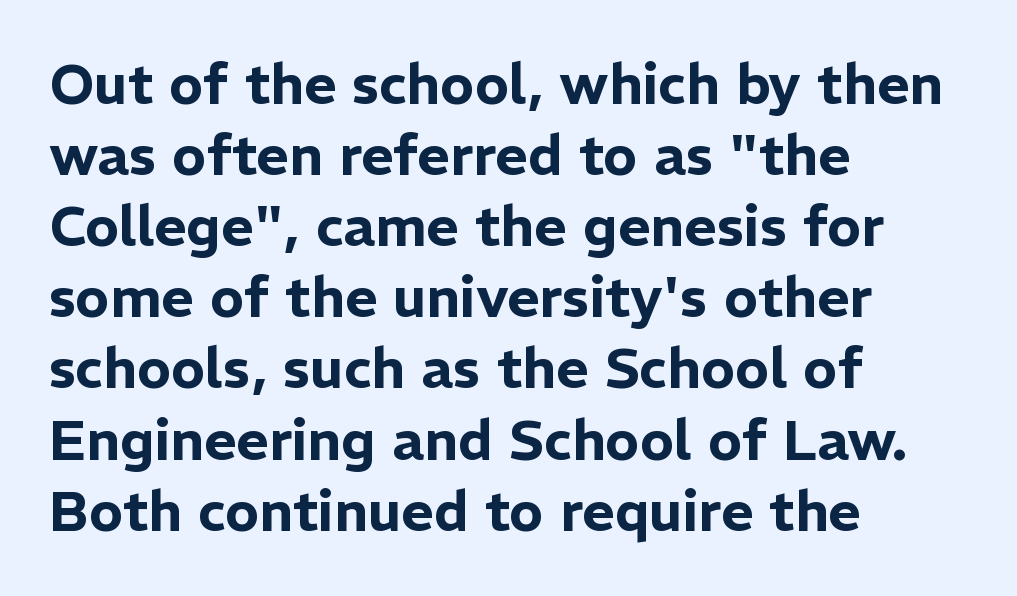
The image shows 56 px sans-serif type, upright; set left-aligned, normal line spacing (1.27x), normal letter spacing, not underlined; low stroke contrast and a medium x-height.
